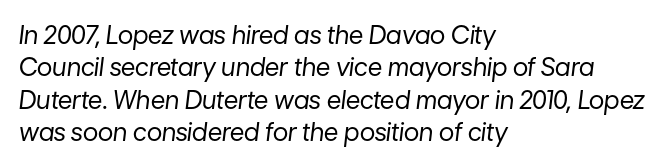
Q: Is the text bold? A: No.
Q: Is the text italic (slanted)? A: Yes, it leans right by about 7 degrees.
Q: Is the text underlined? A: No.
Q: How is the paragraph aligned? A: Left-aligned.
Q: Is the spacing between letters normal or unusually wide? A: Normal.
Q: Is the spacing between lines tight, normal or loose? A: Normal.
